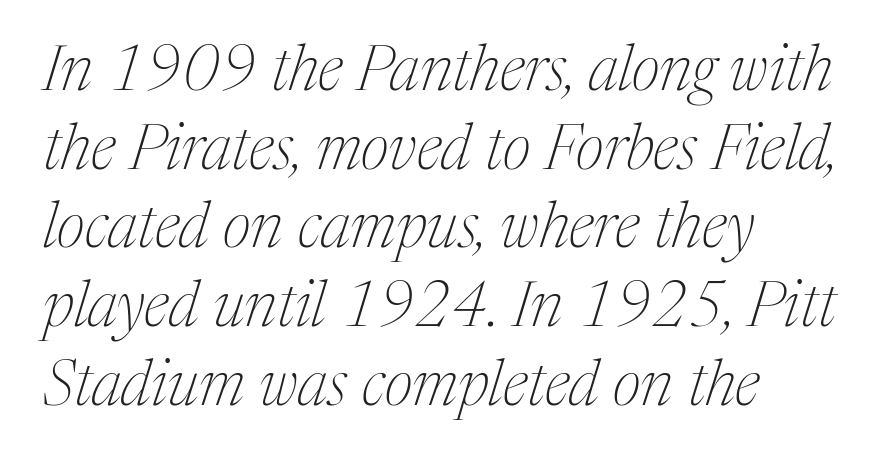
Each letter's strokes conclude with small projecting serifs. The letterforms sit shoulder to shoulder at normal distance. Quick note: underline off. Slant detected: the letters are inclined. Regarding leading, the lines here are spaced in the standard way.
